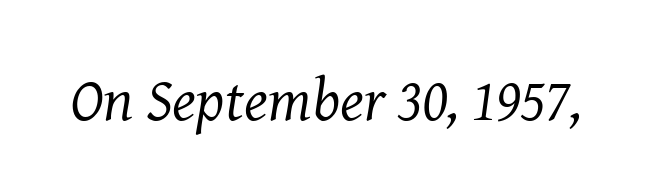
{"serif": "yes", "italic": "yes", "lean": "right", "slant_degrees": 8, "bold": "no", "weight": "regular", "width": "normal", "stroke_contrast": "medium", "x_height": "medium", "monospaced": "no", "underline": "no", "letter_spacing": "normal", "letter_spacing_em": 0.0, "glyph_px": 61}
